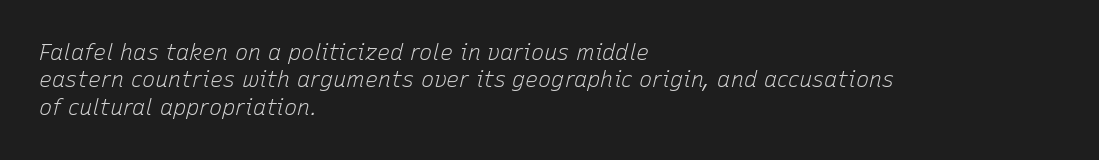
Only glyphs here, with clear space below each row. Notice how the stems are inclined rather than vertical — that's the hallmark of italics. The lines are quadded left. The characters are drawn with everyday or finer stroke widths.
